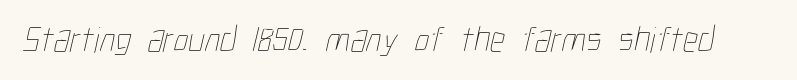
The image shows 37 px thin, condensed type; set normal letter spacing, not underlined; low stroke contrast and a medium x-height.
